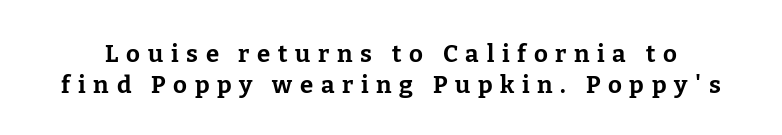
The image shows 24 px bold type, upright; set normal line spacing (1.3x), unusually wide letter spacing (+0.32 em), not underlined.
